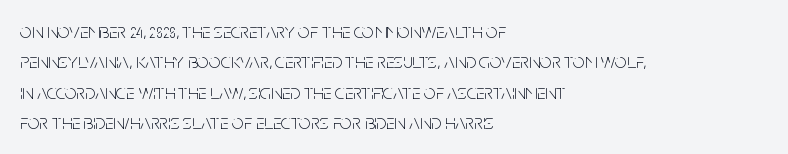
Letter spacing: default. Ink coverage per letter is moderate at most. The rag falls on the right side of this text block. Descenders are the only things crossing below the line. This block has exactly the height ordinary leading produces. This is the regular roman posture of the typeface.
